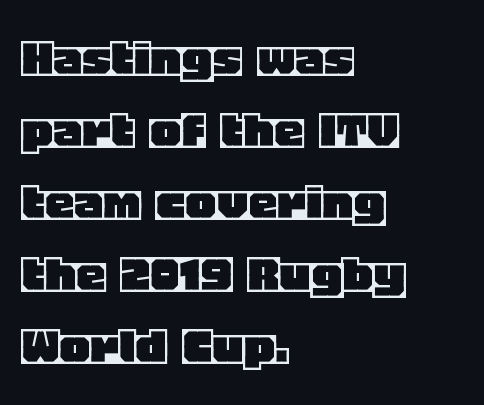
The image shows 59 px text type, upright; set left-aligned, line spacing 1.22x, normal letter spacing, not underlined; a large x-height.
